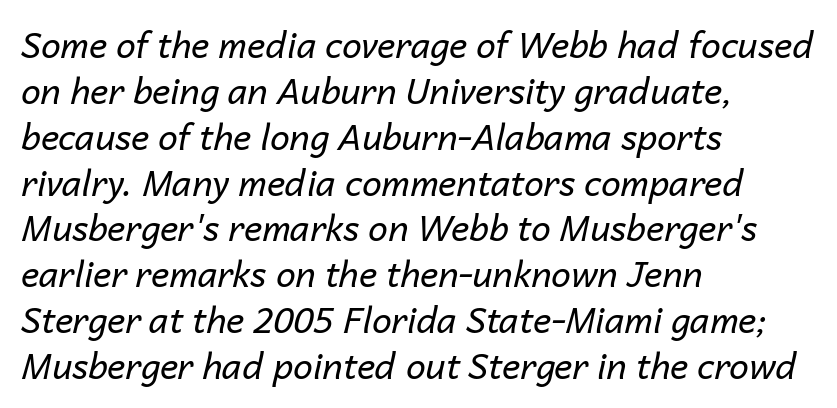
{"italic": "yes", "lean": "right", "slant_degrees": 14, "bold": "no", "weight": "regular", "width": "normal", "stroke_contrast": "low", "x_height": "medium", "monospaced": "no", "underline": "no", "align": "left", "line_spacing": "normal", "line_spacing_ratio": 1.31, "letter_spacing": "normal", "letter_spacing_em": 0.0, "glyph_px": 35}
